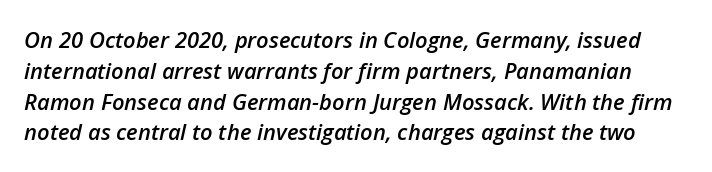
Q: Is the text bold? A: Semi-bold.
Q: Is the text italic (slanted)? A: Yes, it leans right by about 12 degrees.
Q: Is the text underlined? A: No.
Q: Is the spacing between letters normal or unusually wide? A: Normal.
Q: Is the spacing between lines tight, normal or loose? A: Normal.
